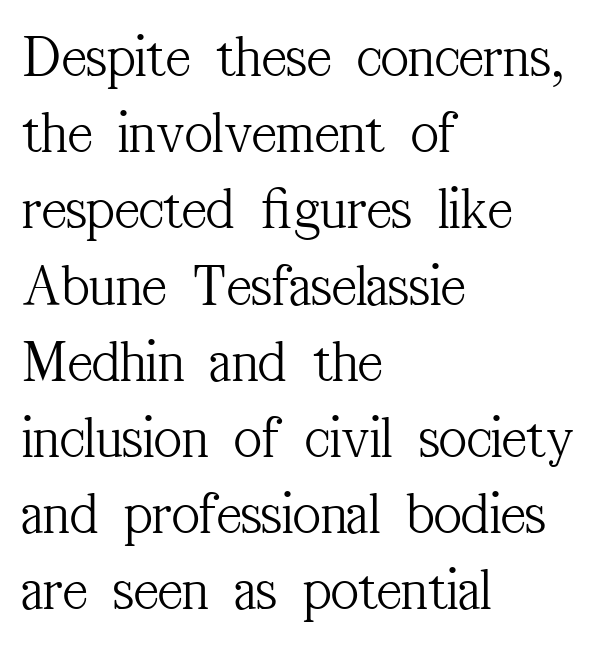
Q: Is the text bold? A: No.
Q: Is the text italic (slanted)? A: No, it is upright.
Q: Is the typeface a serif or a sans-serif typeface? A: Serif.
Q: Is the text underlined? A: No.
Q: How is the paragraph aligned? A: Left-aligned.
Q: Is the spacing between letters normal or unusually wide? A: Normal.
Q: Is the spacing between lines tight, normal or loose? A: Normal.
Q: Width (condensed, normal, or wide)? A: Condensed.
Q: Stroke contrast? A: Medium.
Q: x-height? A: Medium.
Q: Monospaced? A: No.
